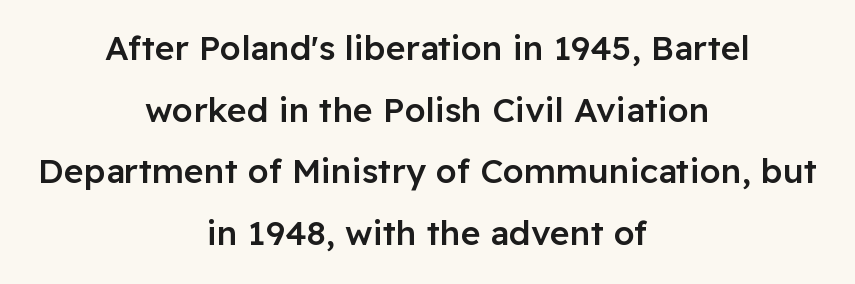
Q: Is the text bold? A: Semi-bold.
Q: Is the text italic (slanted)? A: No, it is upright.
Q: Is the typeface a serif or a sans-serif typeface? A: Sans-serif.
Q: Is the text underlined? A: No.
Q: How is the paragraph aligned? A: Centered.
Q: Is the spacing between letters normal or unusually wide? A: Normal.
Q: Width (condensed, normal, or wide)? A: Normal.
Q: Stroke contrast? A: Low.
Q: x-height? A: Medium.
Q: Monospaced? A: No.
